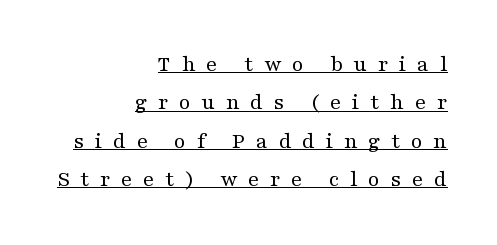
{"italic": "no", "bold": "no", "underline": "yes", "align": "right", "line_spacing": "normal", "line_spacing_ratio": 1.67, "letter_spacing": "wide", "letter_spacing_em": 0.47, "glyph_px": 23}
